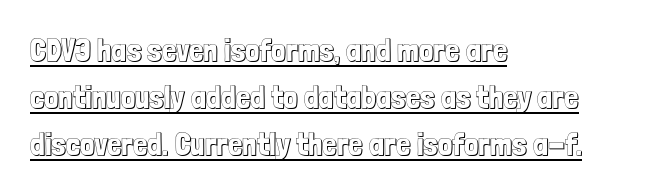
The image shows 32 px condensed type, upright; set left-aligned, normal line spacing (1.47x), normal letter spacing, underlined; a medium x-height.
